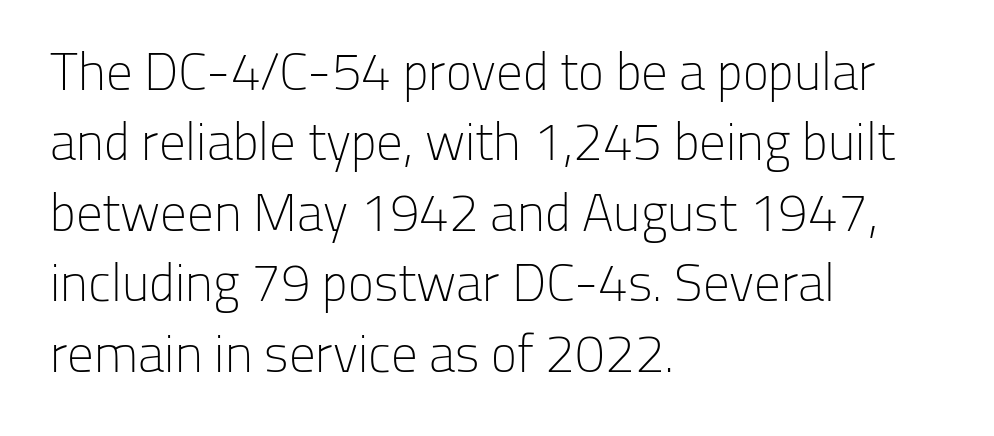
Q: Is the text bold? A: No.
Q: Is the text italic (slanted)? A: No, it is upright.
Q: Is the typeface a serif or a sans-serif typeface? A: Sans-serif.
Q: Is the text underlined? A: No.
Q: How is the paragraph aligned? A: Left-aligned.
Q: Is the spacing between letters normal or unusually wide? A: Normal.
Q: Is the spacing between lines tight, normal or loose? A: Normal.
Q: Width (condensed, normal, or wide)? A: Normal.
Q: Stroke contrast? A: Low.
Q: x-height? A: Medium.
Q: Monospaced? A: No.
